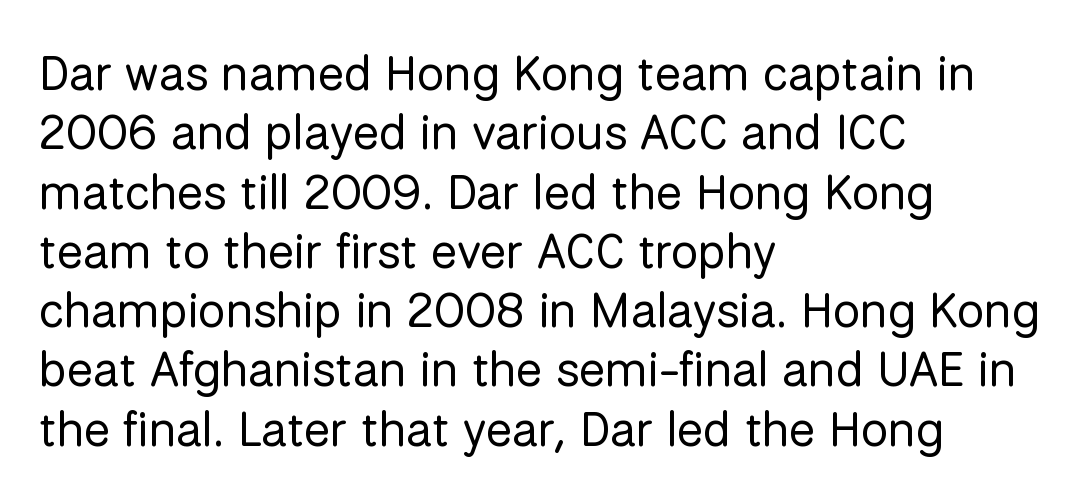
Q: Is the text bold? A: No.
Q: Is the text italic (slanted)? A: No, it is upright.
Q: Is the typeface a serif or a sans-serif typeface? A: Sans-serif.
Q: Is the text underlined? A: No.
Q: How is the paragraph aligned? A: Left-aligned.
Q: Is the spacing between letters normal or unusually wide? A: Normal.
Q: Width (condensed, normal, or wide)? A: Normal.
Q: Stroke contrast? A: Low.
Q: x-height? A: Medium.
Q: Monospaced? A: No.
